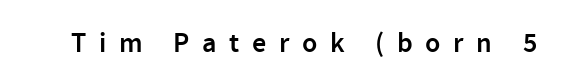
The image shows 28 px semibold sans-serif type, upright; set unusually wide letter spacing (+0.45 em), not underlined; a medium x-height.
